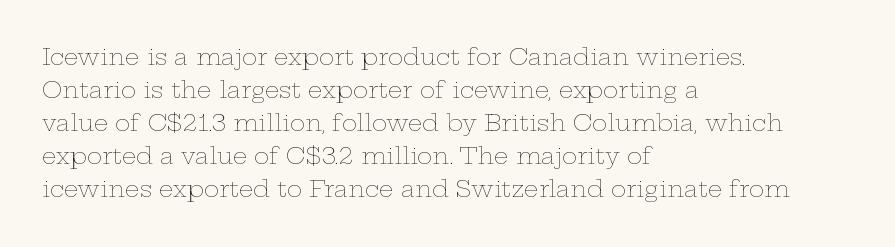
Does extra space separate the letters? No, they use regular spacing. The rendering anchors every line to the left-hand side. The axis of the letterforms is exactly vertical. These lines sit exactly where default settings would place them. Ink coverage per letter is moderate at most. Bare-footed words on every line.
